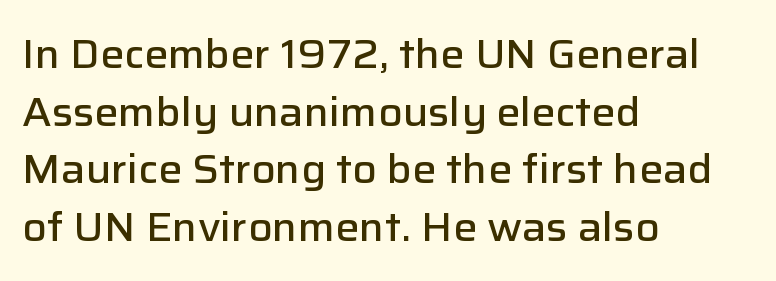
{"serif": "no", "italic": "no", "bold": "semi", "weight": "semibold", "width": "normal", "stroke_contrast": "low", "x_height": "medium", "monospaced": "no", "underline": "no", "align": "left", "line_spacing": "normal", "line_spacing_ratio": 1.44, "letter_spacing": "normal", "letter_spacing_em": 0.0, "glyph_px": 40}
